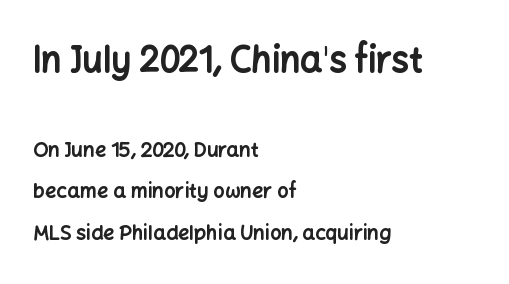
{"serif": "no", "italic": "no", "bold": "yes", "weight": "bold", "width": "normal", "stroke_contrast": "low", "x_height": "medium", "monospaced": "no", "underline": "no", "align": "left", "line_spacing": "loose", "line_spacing_ratio": 2.08, "letter_spacing": "normal", "letter_spacing_em": 0.0, "larger_block": "first", "size_ratio": 1.75, "glyph_px": 35}
